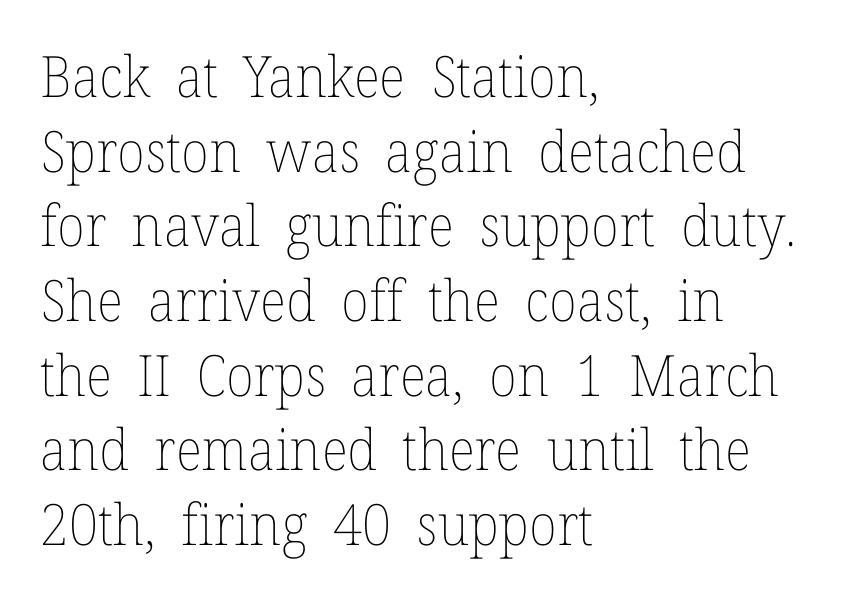
Posture: upright roman. The line texture is even and compact thanks to regular tracking. Heaviness? Minimal to ordinary, like unemphasized prose. These lines are rendered in a variable-pitch font.
